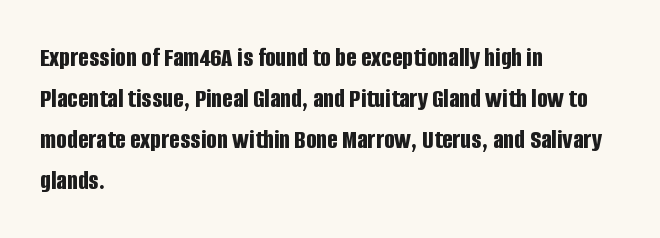
Q: Is the text bold? A: Yes.
Q: Is the text italic (slanted)? A: No, it is upright.
Q: Is the typeface a serif or a sans-serif typeface? A: Sans-serif.
Q: Is the text underlined? A: No.
Q: How is the paragraph aligned? A: Left-aligned.
Q: Is the spacing between letters normal or unusually wide? A: Normal.
Q: Is the spacing between lines tight, normal or loose? A: Normal.
Q: Width (condensed, normal, or wide)? A: Condensed.
Q: Stroke contrast? A: Low.
Q: x-height? A: Large.
Q: Monospaced? A: No.
